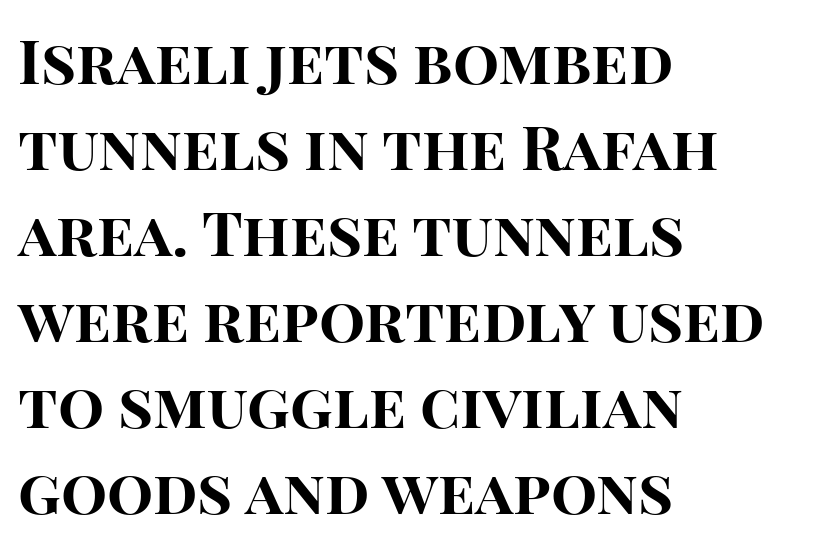
A typesetter would call this zero additional tracking. This is the regular roman posture of the typeface. One glance says typical: line gaps are just what's usual. Letters rest on an invisible, unmarked baseline. Casual observation: everything's shoved over to the left.
